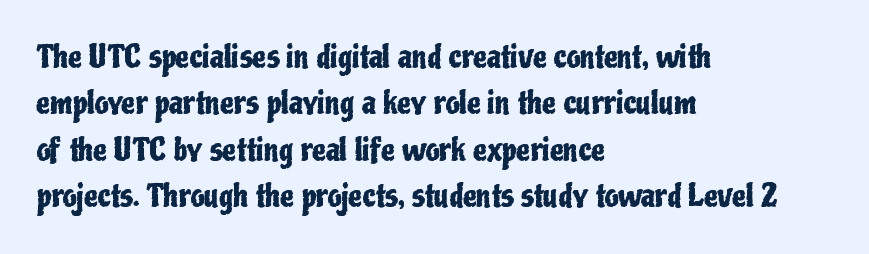
The image shows 31 px condensed sans-serif type, upright; set left-aligned, normal line spacing (1.5x), normal letter spacing, not underlined; low stroke contrast and a medium x-height.
